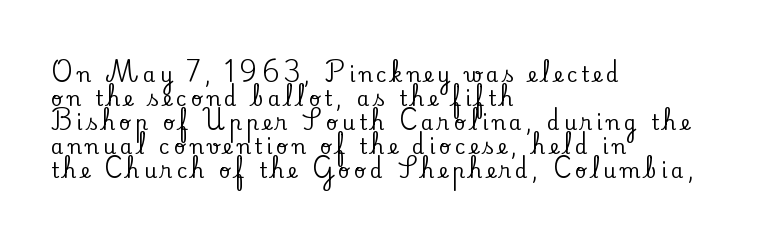
{"italic": "no", "underline": "no", "align": "left", "line_spacing_ratio": 1.2, "letter_spacing": "wide", "letter_spacing_em": 0.21, "glyph_px": 20}
